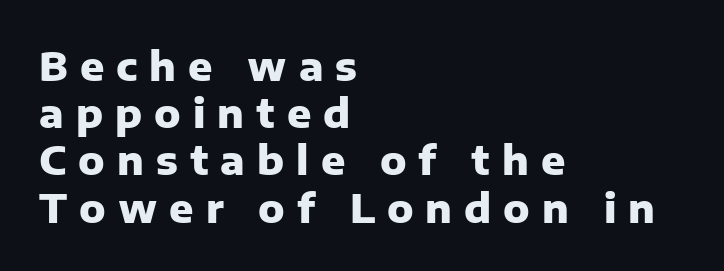
Q: Is the text bold? A: Yes.
Q: Is the text italic (slanted)? A: No, it is upright.
Q: Is the typeface a serif or a sans-serif typeface? A: Sans-serif.
Q: Is the text underlined? A: No.
Q: How is the paragraph aligned? A: Left-aligned.
Q: Is the spacing between letters normal or unusually wide? A: Unusually wide.
Q: Width (condensed, normal, or wide)? A: Normal.
Q: Stroke contrast? A: Low.
Q: x-height? A: Medium.
Q: Monospaced? A: No.
